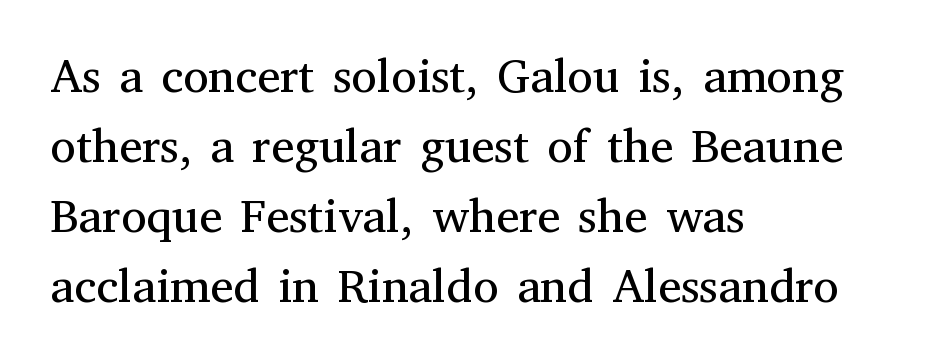
The image shows 47 px regular-weight serif type, upright; set left-aligned, normal line spacing (1.49x), normal letter spacing, not underlined; medium stroke contrast and a medium x-height.
